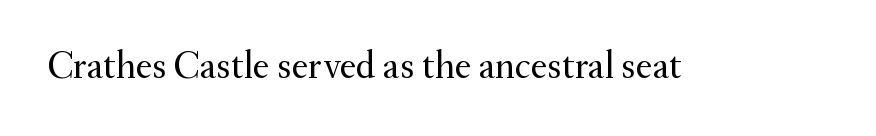
{"serif": "yes", "italic": "no", "bold": "no", "weight": "regular", "width": "normal", "stroke_contrast": "medium", "x_height": "small", "monospaced": "no", "underline": "no", "letter_spacing": "normal", "letter_spacing_em": 0.0, "glyph_px": 39}
